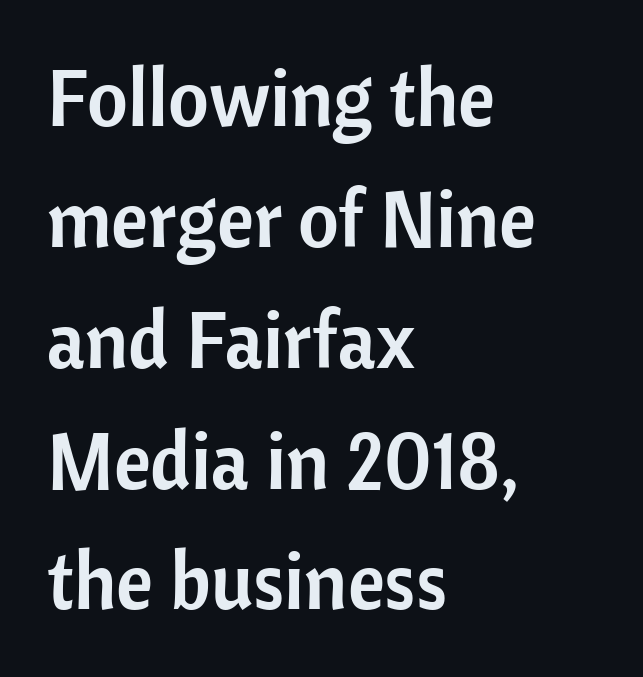
The image shows 79 px sans-serif type, upright; set left-aligned, normal line spacing (1.53x), normal letter spacing, not underlined; low stroke contrast and a medium x-height.
